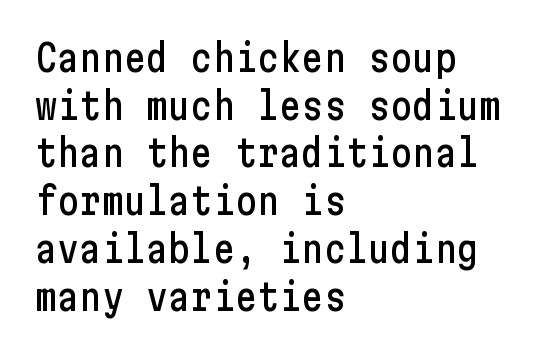
{"serif": "no", "italic": "no", "width": "condensed", "stroke_contrast": "low", "x_height": "medium", "underline": "no", "align": "left", "line_spacing": "normal", "line_spacing_ratio": 1.29, "letter_spacing": "normal", "letter_spacing_em": 0.0, "glyph_px": 37}
